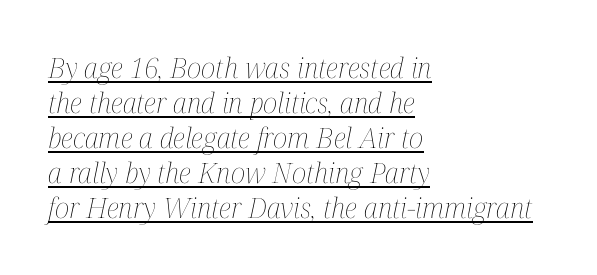
The image shows 28 px thin, condensed type, italic (leaning right); set left-aligned, normal line spacing (1.25x), normal letter spacing, underlined; medium stroke contrast and a medium x-height.
